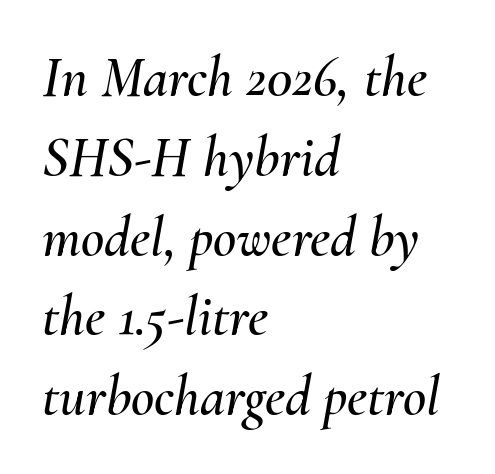
The image shows 57 px text type, italic (leaning right); set left-aligned, normal line spacing (1.4x), normal letter spacing, not underlined; medium stroke contrast and a small x-height.
